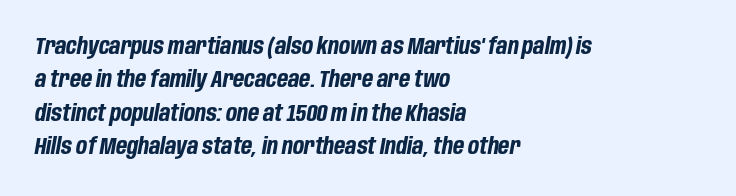
{"italic": "yes", "lean": "right", "slant_degrees": 10, "bold": "yes", "underline": "no", "align": "left", "line_spacing": "normal", "line_spacing_ratio": 1.45, "letter_spacing": "normal", "letter_spacing_em": 0.0, "glyph_px": 23}
